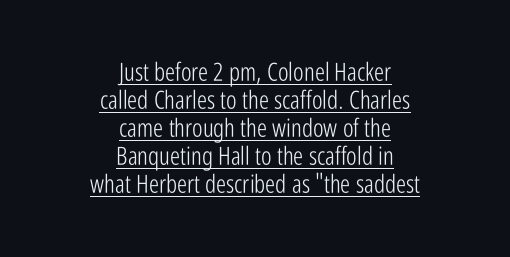
The image shows 25 px text type, upright; set centered, tight line spacing (1.12x), normal letter spacing, underlined.
